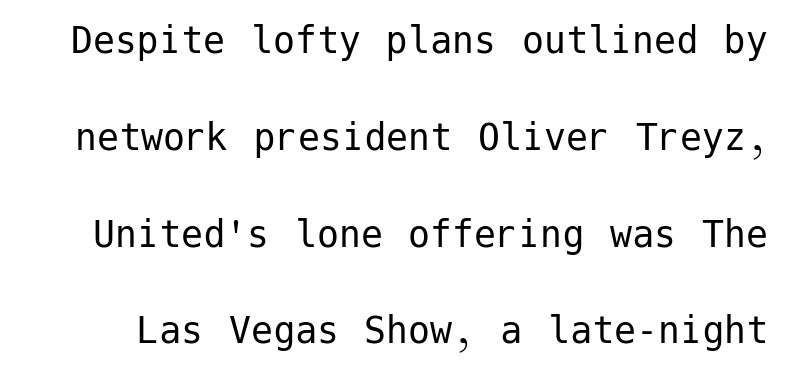
Unlike a traditional serif, this face leaves its strokes unadorned. If you drew a line through each stem, it would be perfectly vertical. Is the type heavy? It reads as light-to-regular instead. Nobody touched the tracking dial on this one. Check under the words: just untouched page.
